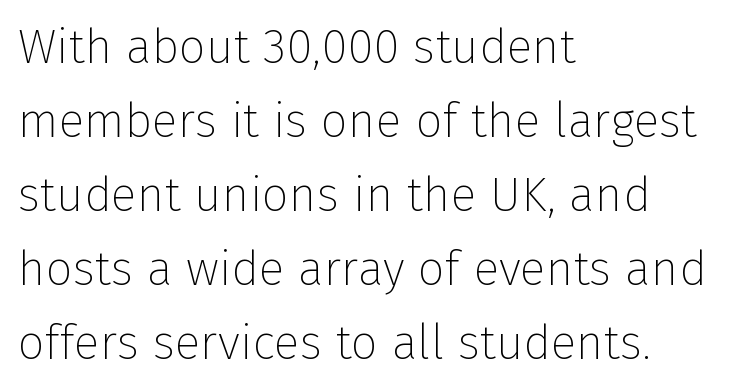
Nothing heavy about these letters — not bold at all. Line spacing here is normal. No word sits above an underline. Serif or sans? Sans — the stroke terminals are bare. The line texture is even and compact thanks to regular tracking. Tall strokes in this sample are plumb rather than angled.
